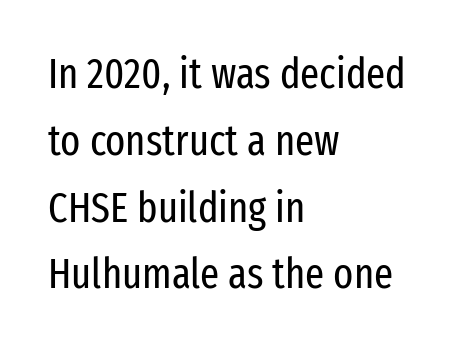
The image shows 42 px regular-weight, condensed sans-serif type, upright; set left-aligned, normal line spacing (1.59x), normal letter spacing, not underlined; low stroke contrast and a medium x-height.
